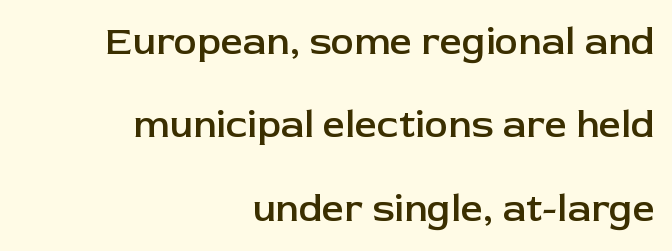
{"serif": "no", "italic": "no", "bold": "semi", "weight": "semibold", "width": "normal", "stroke_contrast": "low", "x_height": "medium", "monospaced": "no", "underline": "no", "align": "right", "line_spacing": "loose", "line_spacing_ratio": 2.14, "letter_spacing": "normal", "letter_spacing_em": 0.0, "glyph_px": 39}
